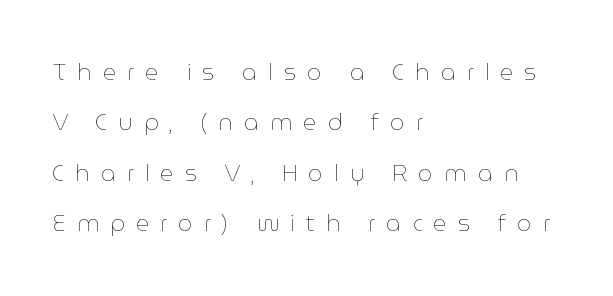
Q: Is the text bold? A: No.
Q: Is the text italic (slanted)? A: No, it is upright.
Q: Is the text underlined? A: No.
Q: How is the paragraph aligned? A: Left-aligned.
Q: Is the spacing between letters normal or unusually wide? A: Unusually wide.
Q: Is the spacing between lines tight, normal or loose? A: Loose.
